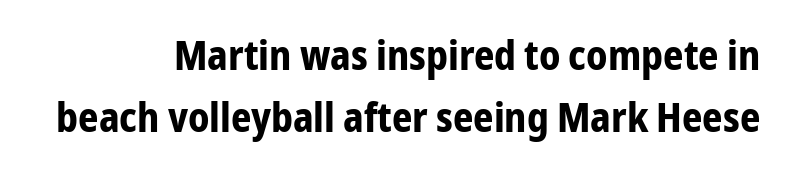
{"serif": "no", "italic": "no", "bold": "yes", "weight": "bold", "width": "condensed", "stroke_contrast": "low", "x_height": "medium", "monospaced": "no", "underline": "no", "align": "right", "line_spacing": "normal", "line_spacing_ratio": 1.54, "letter_spacing": "normal", "letter_spacing_em": 0.0, "glyph_px": 40}
